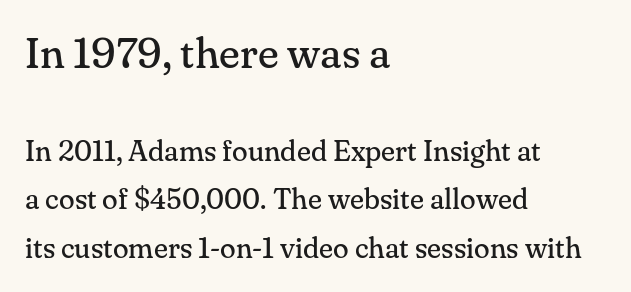
The image shows 43 px regular-weight serif type, upright; set left-aligned, normal line spacing (1.68x), normal letter spacing, not underlined; the first (top) block is 1.48x larger; medium stroke contrast and a small x-height.
